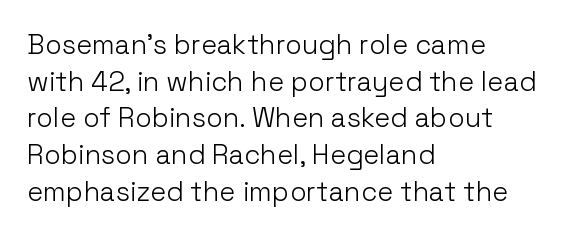
Reading down the block, your eye returns to a fixed left position each line. Do the letters lean? They stand straight. The strip under each line holds only bare page. Bold? No — there's no thickening of the strokes. Line spacing here is normal. Glyph-to-glyph distance matches everyday printed text.
